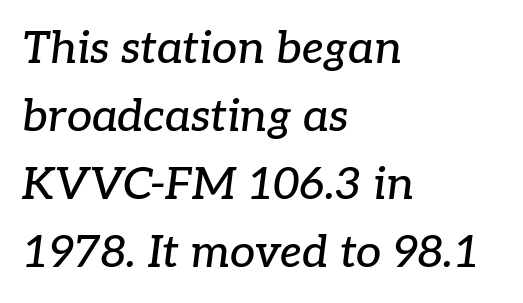
Q: Is the text italic (slanted)? A: Yes, it leans right by about 7 degrees.
Q: Is the typeface a serif or a sans-serif typeface? A: Serif.
Q: Is the text underlined? A: No.
Q: How is the paragraph aligned? A: Left-aligned.
Q: Is the spacing between letters normal or unusually wide? A: Normal.
Q: Is the spacing between lines tight, normal or loose? A: Normal.
Q: Width (condensed, normal, or wide)? A: Normal.
Q: Stroke contrast? A: Low.
Q: x-height? A: Medium.
Q: Monospaced? A: No.
